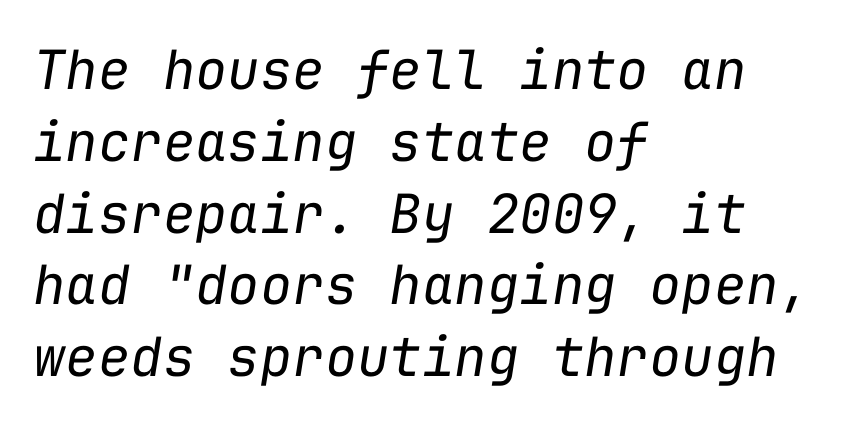
Q: Is the text bold? A: No.
Q: Is the text italic (slanted)? A: Yes, it leans right by about 9 degrees.
Q: Is the text underlined? A: No.
Q: How is the paragraph aligned? A: Left-aligned.
Q: Is the spacing between letters normal or unusually wide? A: Normal.
Q: Is the spacing between lines tight, normal or loose? A: Normal.
Q: Width (condensed, normal, or wide)? A: Normal.
Q: Stroke contrast? A: Low.
Q: x-height? A: Medium.
Q: Monospaced? A: Yes.
